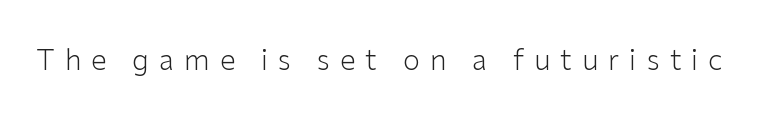
{"serif": "no", "italic": "no", "bold": "no", "weight": "light", "width": "normal", "stroke_contrast": "low", "x_height": "medium", "monospaced": "no", "underline": "no", "letter_spacing": "wide", "letter_spacing_em": 0.36, "glyph_px": 28}
